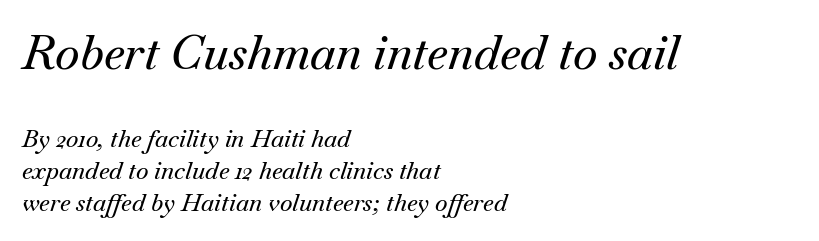
{"serif": "yes", "italic": "yes", "lean": "right", "slant_degrees": 18, "width": "normal", "stroke_contrast": "medium", "x_height": "small", "monospaced": "no", "underline": "no", "align": "left", "line_spacing": "normal", "line_spacing_ratio": 1.34, "letter_spacing": "normal", "letter_spacing_em": 0.0, "larger_block": "first", "size_ratio": 1.96, "glyph_px": 47}
